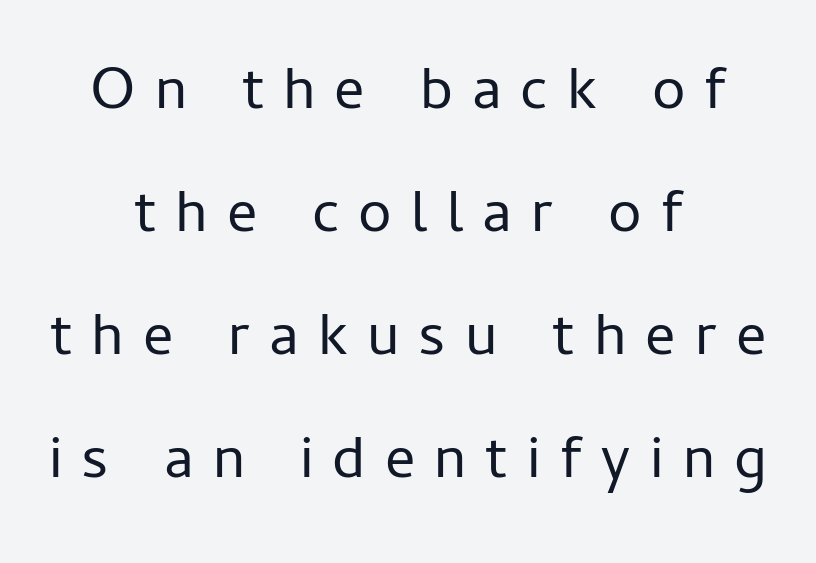
{"serif": "no", "italic": "no", "bold": "no", "weight": "regular", "width": "normal", "stroke_contrast": "low", "x_height": "medium", "monospaced": "no", "underline": "no", "align": "center", "line_spacing": "loose", "line_spacing_ratio": 2.05, "letter_spacing": "wide", "letter_spacing_em": 0.32, "glyph_px": 60}
